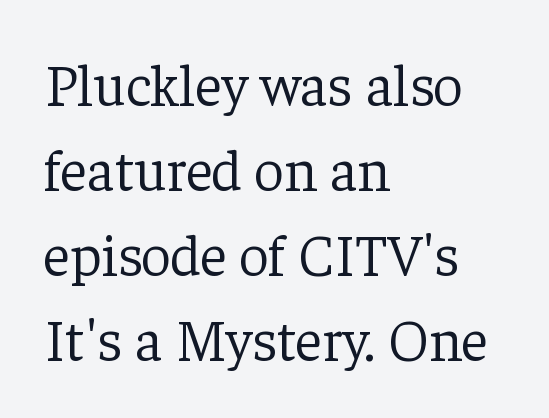
The image shows 59 px light serif type, upright; set left-aligned, normal line spacing (1.44x), normal letter spacing, not underlined; low stroke contrast and a medium x-height.
